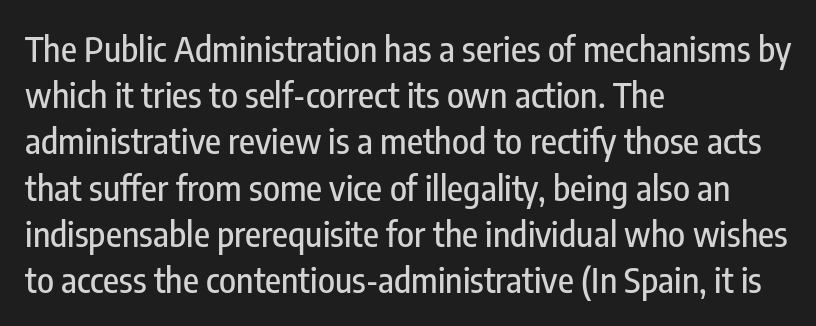
Q: Is the text italic (slanted)? A: No, it is upright.
Q: Is the typeface a serif or a sans-serif typeface? A: Sans-serif.
Q: Is the text underlined? A: No.
Q: How is the paragraph aligned? A: Left-aligned.
Q: Is the spacing between letters normal or unusually wide? A: Normal.
Q: Is the spacing between lines tight, normal or loose? A: Normal.
Q: Width (condensed, normal, or wide)? A: Condensed.
Q: Stroke contrast? A: Low.
Q: x-height? A: Medium.
Q: Monospaced? A: No.
